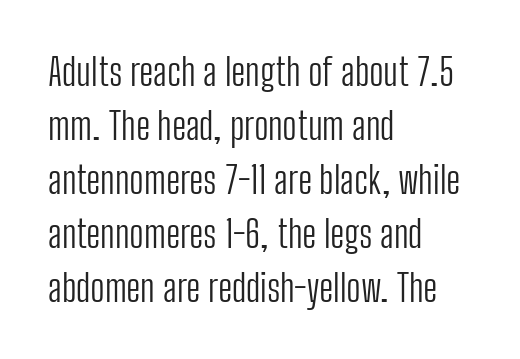
Varying glyph widths throughout — classic text-font behaviour. Leftover space on each line is placed entirely after the last word. The weight tops out at a normal text grade. Glance below the letters and you will spot only blank space. Nope, not italic — everything's standing straight.
